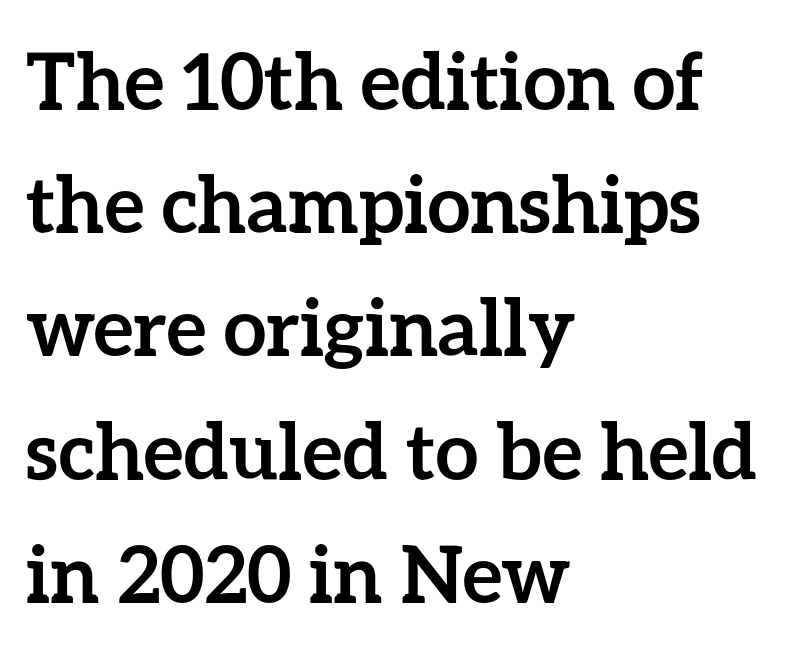
Tall strokes in this sample are plumb rather than angled. Do the characters align in a grid? No, the font is proportional. There is no visible air inserted between adjacent glyphs. The lines sit at an ordinary, default distance from one another. Weight: bold.
